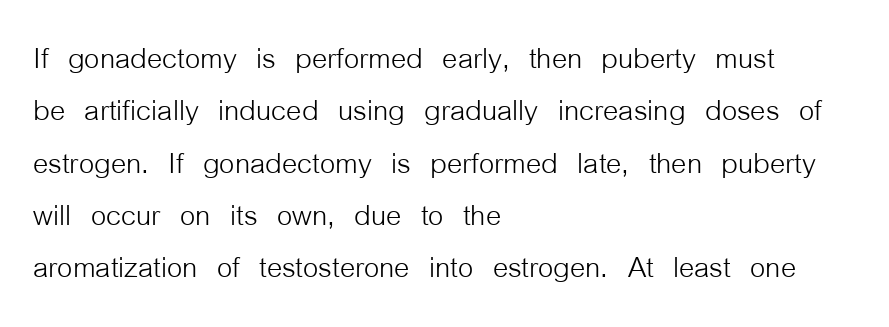
This is not heavy type; no bold has been used. Nobody drew a line under any word here. Typographically, this falls in the sans-serif category. This is the regular roman posture of the typeface.
